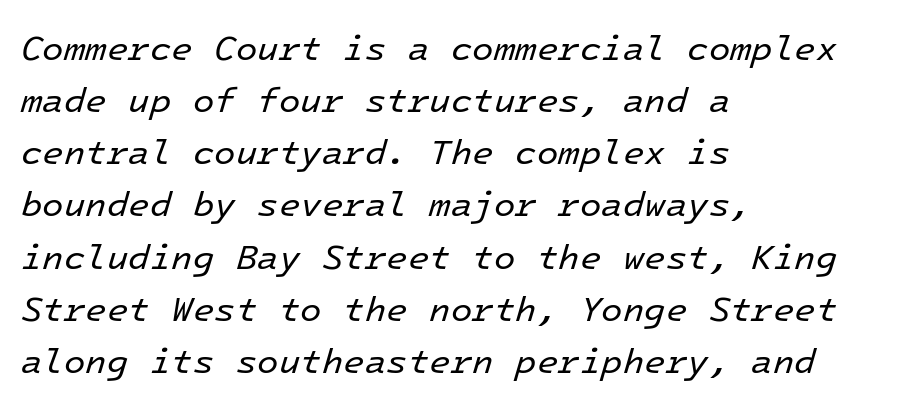
{"italic": "yes", "lean": "right", "slant_degrees": 16, "bold": "no", "weight": "regular", "width": "normal", "stroke_contrast": "low", "x_height": "medium", "monospaced": "yes", "underline": "no", "align": "left", "line_spacing": "normal", "line_spacing_ratio": 1.49, "letter_spacing": "normal", "letter_spacing_em": 0.0, "glyph_px": 35}
